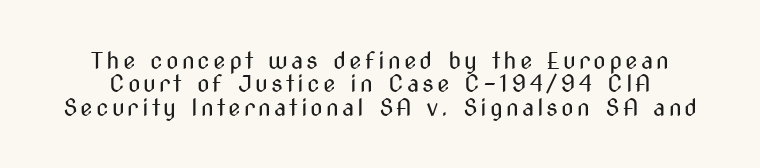
Summary of vertical rhythm: compact, with narrow interline spacing. Counters stay open thanks to moderate or lighter strokes. You can tell it's not italic because the verticals are truly vertical. Check under the words: just untouched page.
